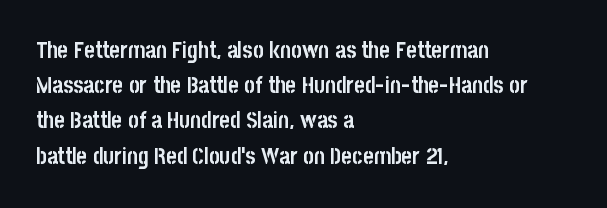
Q: Is the text bold? A: Yes.
Q: Is the text italic (slanted)? A: No, it is upright.
Q: Is the text underlined? A: No.
Q: How is the paragraph aligned? A: Left-aligned.
Q: Is the spacing between letters normal or unusually wide? A: Normal.
Q: Is the spacing between lines tight, normal or loose? A: Normal.
